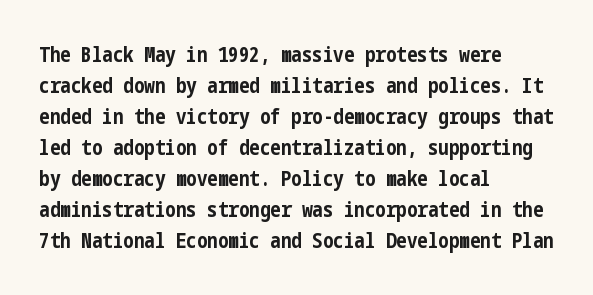
{"italic": "no", "bold": "yes", "underline": "no", "align": "left", "line_spacing": "normal", "line_spacing_ratio": 1.48, "letter_spacing": "normal", "letter_spacing_em": 0.0, "glyph_px": 21}
